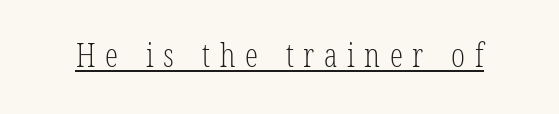
Q: Is the text bold? A: No.
Q: Is the text italic (slanted)? A: No, it is upright.
Q: Is the typeface a serif or a sans-serif typeface? A: Serif.
Q: Is the text underlined? A: Yes.
Q: Is the spacing between letters normal or unusually wide? A: Unusually wide.
Q: Width (condensed, normal, or wide)? A: Condensed.
Q: Stroke contrast? A: Low.
Q: x-height? A: Medium.
Q: Monospaced? A: No.
